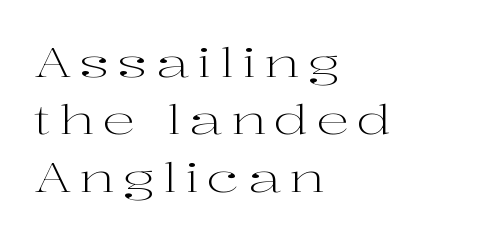
{"serif": "yes", "italic": "no", "bold": "no", "weight": "light", "width": "wide", "stroke_contrast": "high", "x_height": "medium", "monospaced": "no", "underline": "no", "align": "left", "line_spacing": "normal", "line_spacing_ratio": 1.4, "glyph_px": 41}
